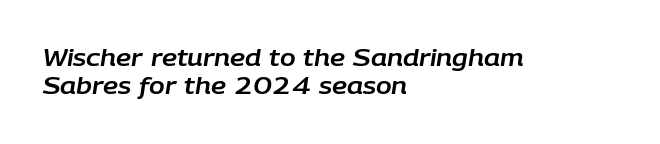
The image shows 23 px text type, italic (leaning right); set left-aligned, line spacing 1.22x, normal letter spacing, not underlined.
